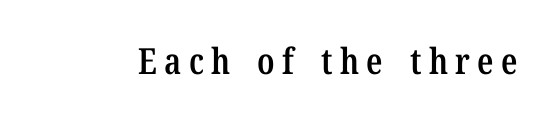
Think of a printed novel: that variable character pitch is what you see here. Style check: upright. Bold? Not quite — semibold, heavier than regular but stopping short. Little horizontal feet cap the strokes, marking this as serif type. Tracking value appears strongly positive — letters spread wide. The words here are not underlined.
